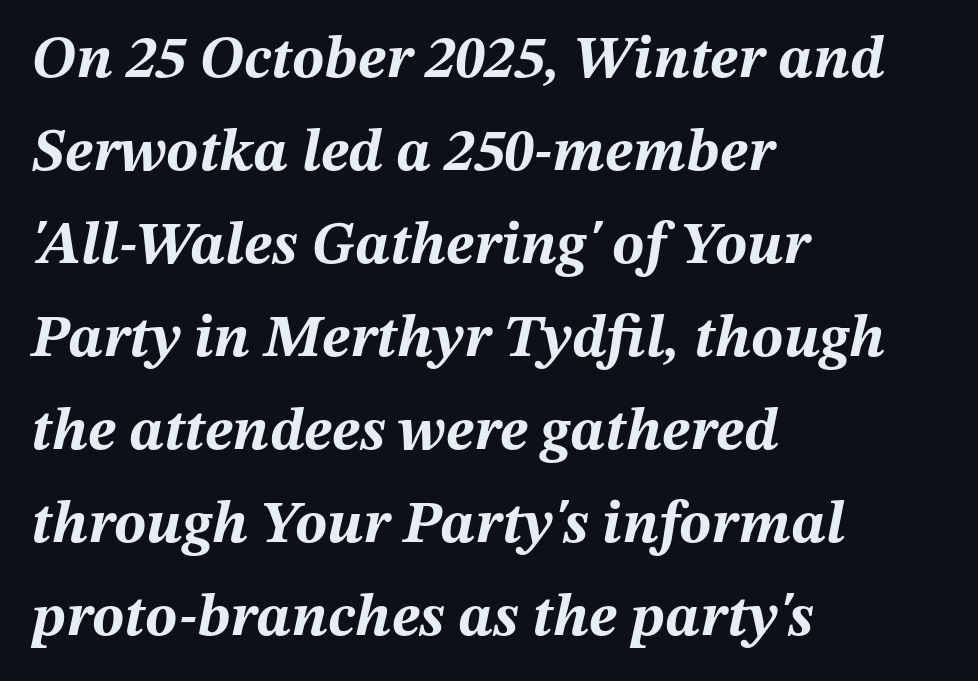
{"italic": "yes", "lean": "right", "slant_degrees": 12, "bold": "yes", "weight": "bold", "width": "normal", "stroke_contrast": "medium", "x_height": "medium", "monospaced": "no", "underline": "no", "align": "left", "line_spacing": "normal", "line_spacing_ratio": 1.55, "letter_spacing": "normal", "letter_spacing_em": 0.0, "glyph_px": 60}
